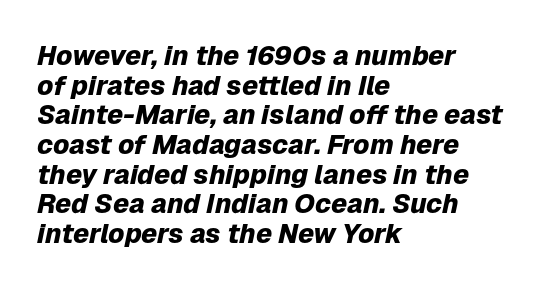
The image shows 27 px bold type, italic (leaning right); set left-aligned, tight line spacing (1.1x), normal letter spacing, not underlined.
